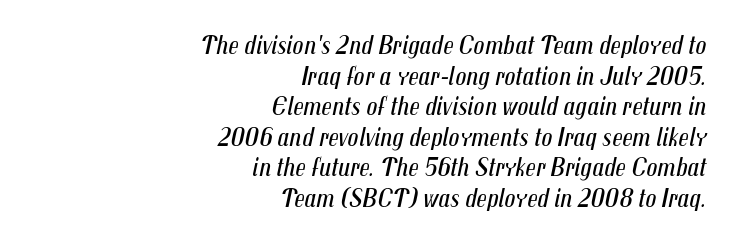
{"italic": "yes", "lean": "right", "slant_degrees": 12, "bold": "no", "underline": "no", "align": "right", "line_spacing": "tight", "line_spacing_ratio": 1.13, "letter_spacing": "normal", "letter_spacing_em": 0.0, "glyph_px": 27}
